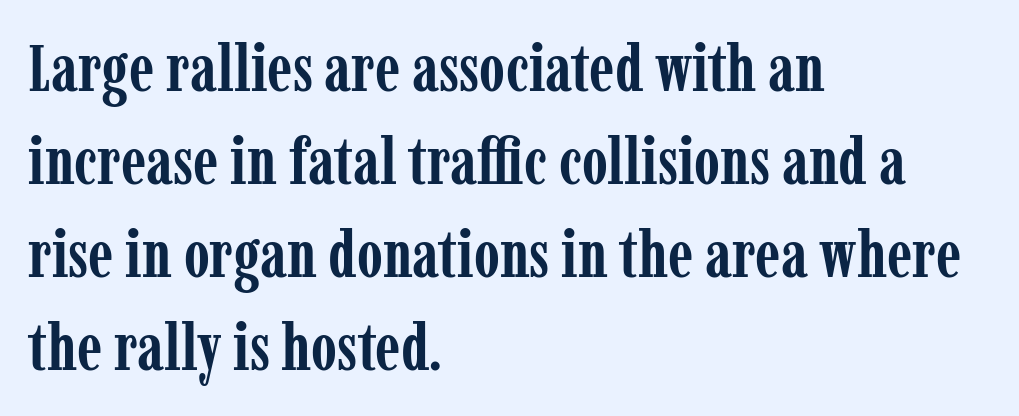
{"serif": "yes", "italic": "no", "bold": "yes", "weight": "semibold", "width": "condensed", "stroke_contrast": "low", "x_height": "medium", "monospaced": "no", "underline": "no", "align": "left", "line_spacing": "normal", "line_spacing_ratio": 1.41, "letter_spacing": "normal", "letter_spacing_em": 0.0, "glyph_px": 66}
